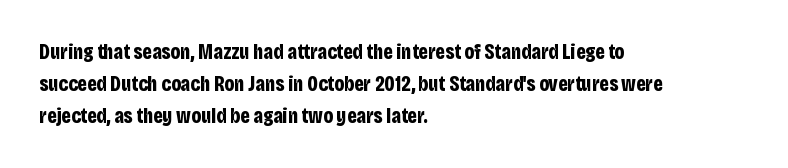
The image shows 21 px bold type, upright; set left-aligned, normal line spacing (1.52x), normal letter spacing, not underlined.
